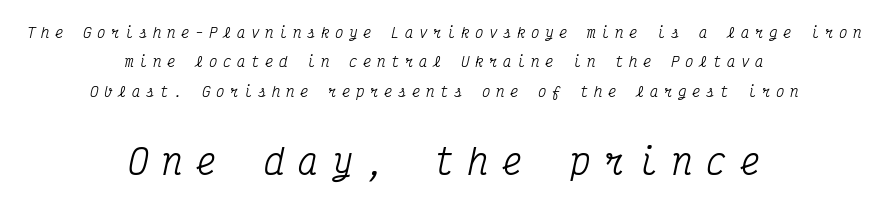
{"serif": "yes", "italic": "yes", "lean": "right", "slant_degrees": 12, "width": "condensed", "stroke_contrast": "medium", "x_height": "medium", "monospaced": "yes", "underline": "no", "align": "center", "line_spacing": "loose", "line_spacing_ratio": 2.09, "letter_spacing": "wide", "letter_spacing_em": 0.4, "larger_block": "second", "size_ratio": 2.43, "glyph_px": 34}
